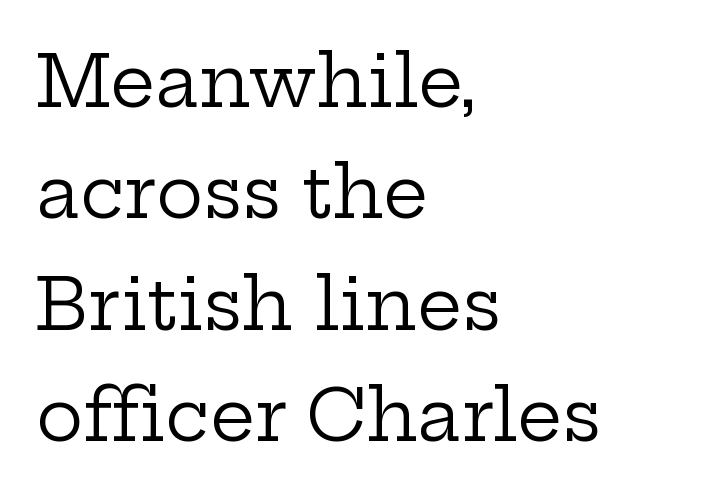
{"serif": "yes", "italic": "no", "bold": "no", "weight": "regular", "width": "wide", "stroke_contrast": "low", "x_height": "medium", "monospaced": "no", "underline": "no", "align": "left", "line_spacing": "normal", "line_spacing_ratio": 1.57, "letter_spacing": "normal", "letter_spacing_em": 0.0, "glyph_px": 71}
